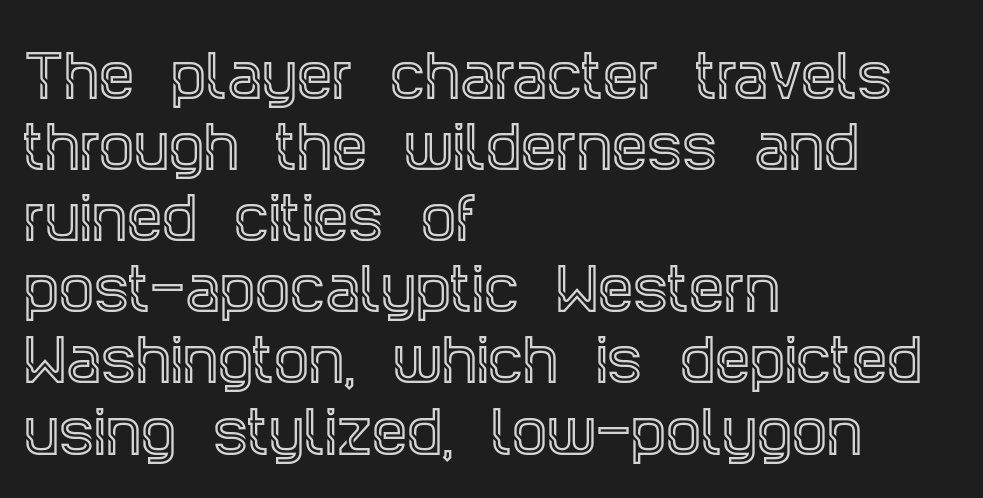
Q: Is the text italic (slanted)? A: No, it is upright.
Q: Is the typeface a serif or a sans-serif typeface? A: Serif.
Q: Is the text underlined? A: No.
Q: How is the paragraph aligned? A: Left-aligned.
Q: Is the spacing between letters normal or unusually wide? A: Normal.
Q: Is the spacing between lines tight, normal or loose? A: Normal.
Q: Width (condensed, normal, or wide)? A: Condensed.
Q: x-height? A: Large.
Q: Monospaced? A: No.
